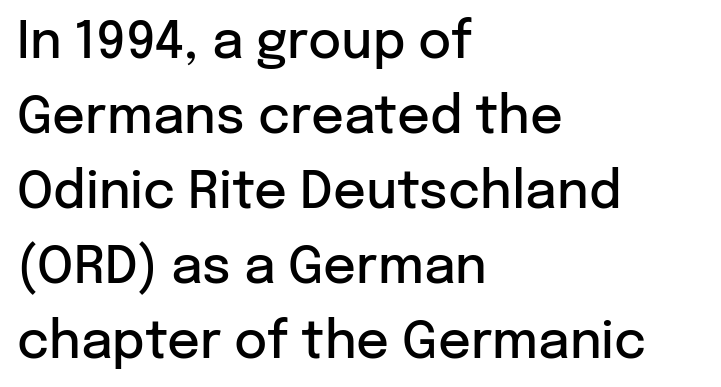
Q: Is the text bold? A: Semi-bold.
Q: Is the text italic (slanted)? A: No, it is upright.
Q: Is the typeface a serif or a sans-serif typeface? A: Sans-serif.
Q: Is the text underlined? A: No.
Q: How is the paragraph aligned? A: Left-aligned.
Q: Is the spacing between letters normal or unusually wide? A: Normal.
Q: Is the spacing between lines tight, normal or loose? A: Normal.
Q: Width (condensed, normal, or wide)? A: Normal.
Q: Stroke contrast? A: Low.
Q: x-height? A: Medium.
Q: Monospaced? A: No.
